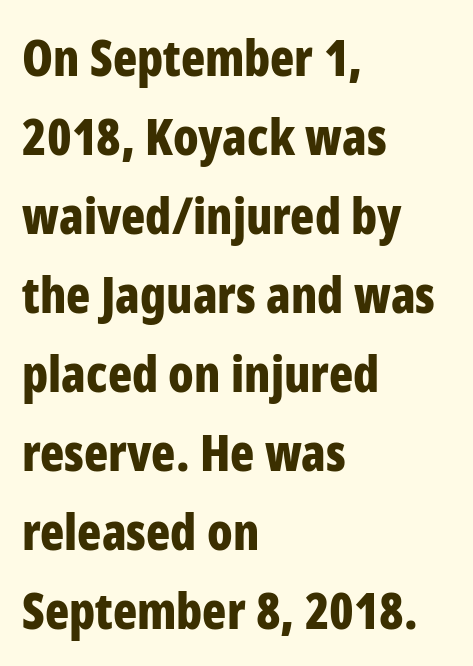
{"serif": "no", "italic": "no", "bold": "yes", "weight": "bold", "width": "condensed", "stroke_contrast": "low", "x_height": "medium", "monospaced": "no", "underline": "no", "align": "left", "line_spacing": "normal", "line_spacing_ratio": 1.58, "letter_spacing": "normal", "letter_spacing_em": 0.0, "glyph_px": 50}
